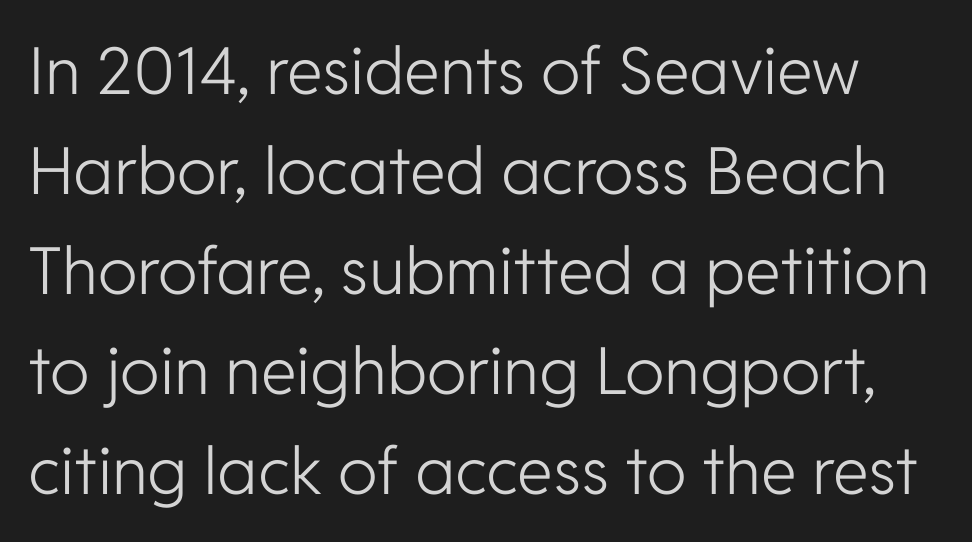
Q: Is the text bold? A: No.
Q: Is the text italic (slanted)? A: No, it is upright.
Q: Is the typeface a serif or a sans-serif typeface? A: Sans-serif.
Q: Is the text underlined? A: No.
Q: Is the spacing between letters normal or unusually wide? A: Normal.
Q: Is the spacing between lines tight, normal or loose? A: Normal.
Q: Width (condensed, normal, or wide)? A: Normal.
Q: Stroke contrast? A: Low.
Q: x-height? A: Medium.
Q: Monospaced? A: No.
